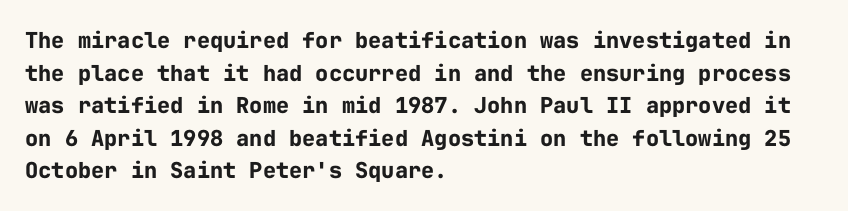
The letters stand straight up with perfectly vertical stems. Vertical spacing — default. Beneath every word, the page is bare. Typeset ragged right — the left edge is the straight one.
